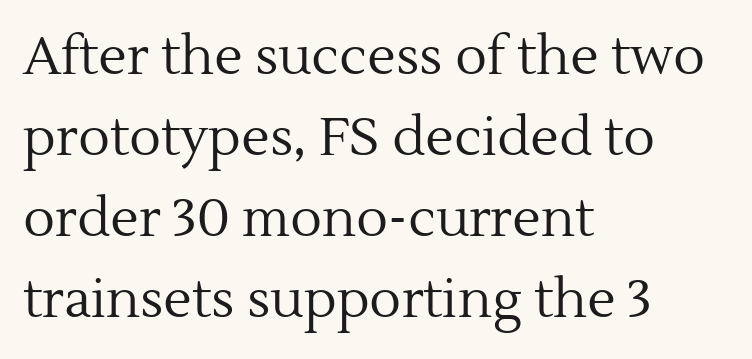
Q: Is the text bold? A: No.
Q: Is the text italic (slanted)? A: No, it is upright.
Q: Is the typeface a serif or a sans-serif typeface? A: Serif.
Q: Is the text underlined? A: No.
Q: How is the paragraph aligned? A: Left-aligned.
Q: Is the spacing between letters normal or unusually wide? A: Normal.
Q: Is the spacing between lines tight, normal or loose? A: Normal.
Q: Width (condensed, normal, or wide)? A: Normal.
Q: x-height? A: Medium.
Q: Monospaced? A: No.
